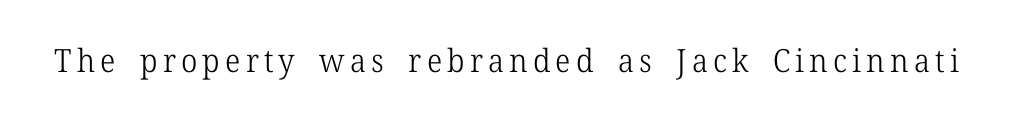
{"serif": "yes", "italic": "no", "bold": "no", "weight": "light", "width": "normal", "stroke_contrast": "low", "x_height": "medium", "monospaced": "no", "underline": "no", "glyph_px": 32}
